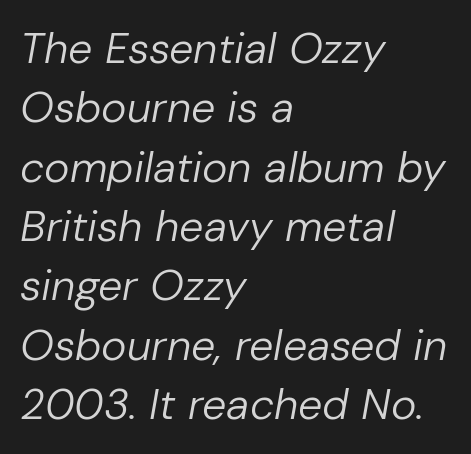
{"italic": "yes", "lean": "right", "slant_degrees": 10, "bold": "no", "weight": "regular", "width": "normal", "stroke_contrast": "low", "x_height": "medium", "monospaced": "no", "underline": "no", "align": "left", "line_spacing": "normal", "line_spacing_ratio": 1.38, "letter_spacing": "normal", "letter_spacing_em": 0.0, "glyph_px": 43}
